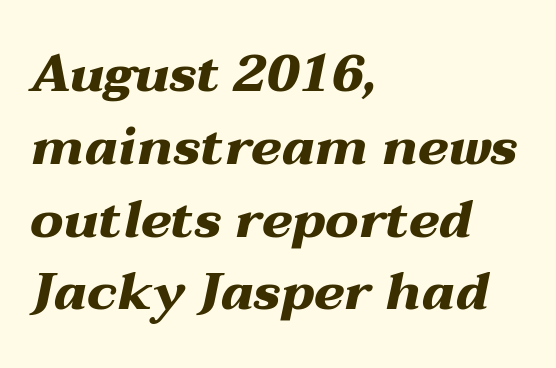
Q: Is the text bold? A: Yes.
Q: Is the text italic (slanted)? A: Yes, it leans right by about 12 degrees.
Q: Is the text underlined? A: No.
Q: How is the paragraph aligned? A: Left-aligned.
Q: Is the spacing between letters normal or unusually wide? A: Normal.
Q: Is the spacing between lines tight, normal or loose? A: Normal.
Q: Width (condensed, normal, or wide)? A: Wide.
Q: Stroke contrast? A: Medium.
Q: x-height? A: Medium.
Q: Monospaced? A: No.
